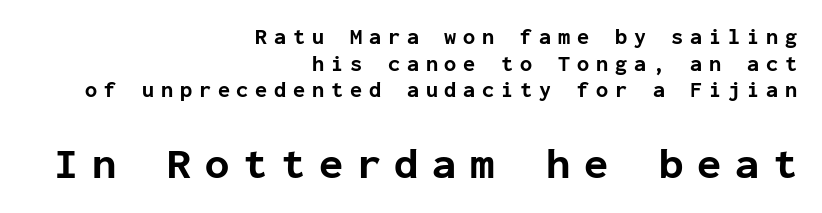
Q: Is the text bold? A: Yes.
Q: Is the text italic (slanted)? A: No, it is upright.
Q: Is the typeface a serif or a sans-serif typeface? A: Sans-serif.
Q: Is the text underlined? A: No.
Q: How is the paragraph aligned? A: Right-aligned.
Q: Is the spacing between letters normal or unusually wide? A: Unusually wide.
Q: Which block of text is set in a larger size, the first (top) or the second (bottom)? A: The second (bottom) one.
Q: Width (condensed, normal, or wide)? A: Normal.
Q: Stroke contrast? A: Low.
Q: x-height? A: Medium.
Q: Monospaced? A: Yes.
